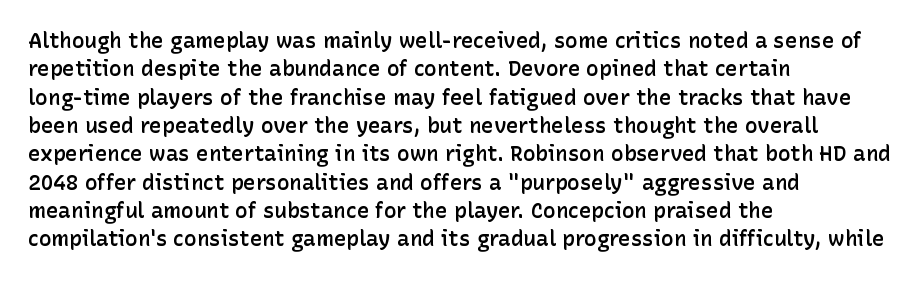
The lines are quadded left. Quick note: not italic, upright. Heft: intermediate — a semibold. Letter spacing: default. Each row of text sits above clean, open space.
